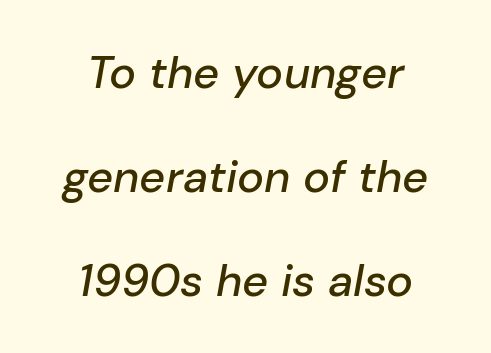
The image shows 45 px text type, italic (leaning right); set centered, loose line spacing (2.31x), normal letter spacing, not underlined; low stroke contrast and a medium x-height.
